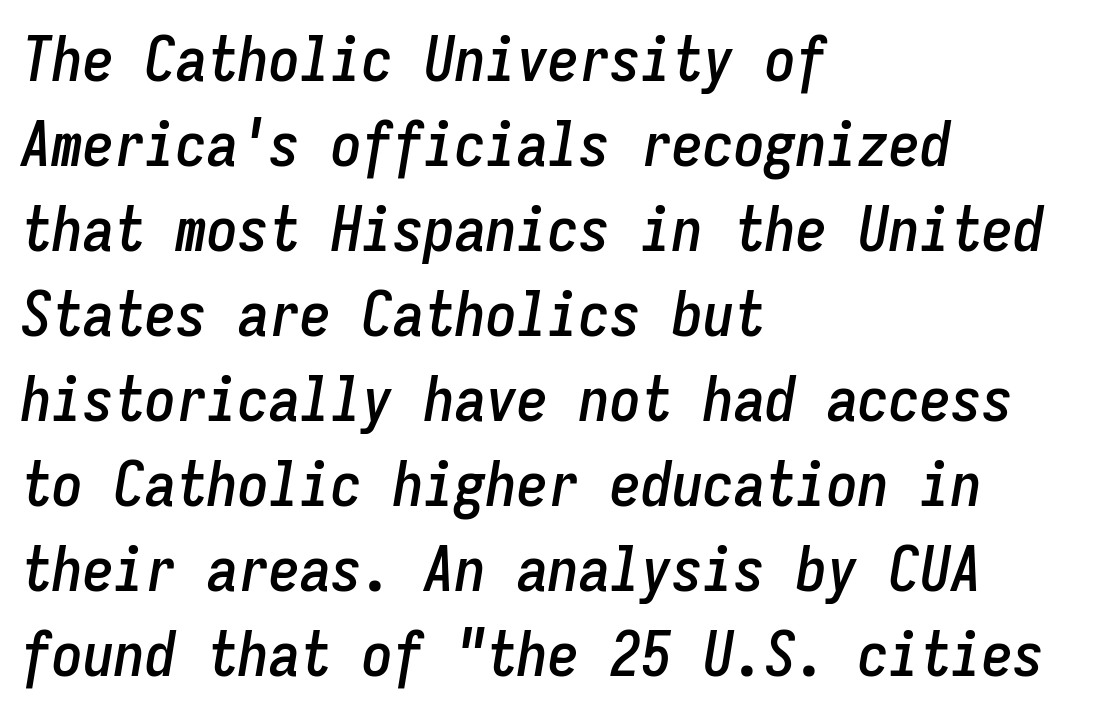
The image shows 62 px condensed type, italic (leaning right), monospaced; set left-aligned, normal line spacing (1.37x), normal letter spacing, not underlined; low stroke contrast and a medium x-height.
